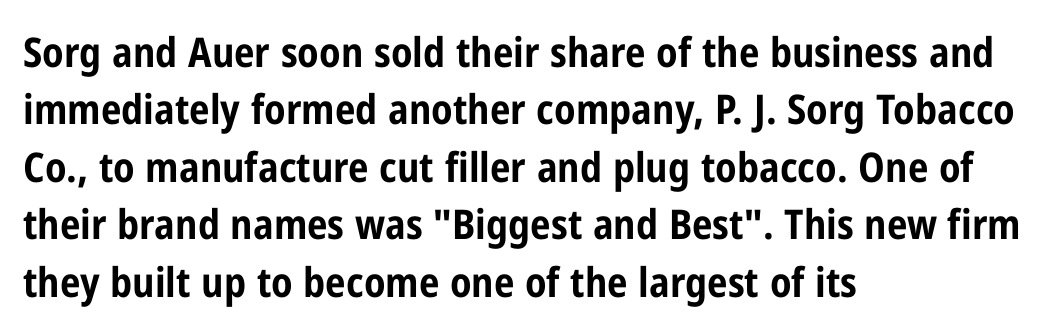
{"serif": "no", "italic": "no", "bold": "yes", "weight": "bold", "width": "condensed", "stroke_contrast": "low", "x_height": "medium", "monospaced": "no", "underline": "no", "align": "left", "line_spacing": "normal", "line_spacing_ratio": 1.4, "letter_spacing": "normal", "letter_spacing_em": 0.0, "glyph_px": 41}
